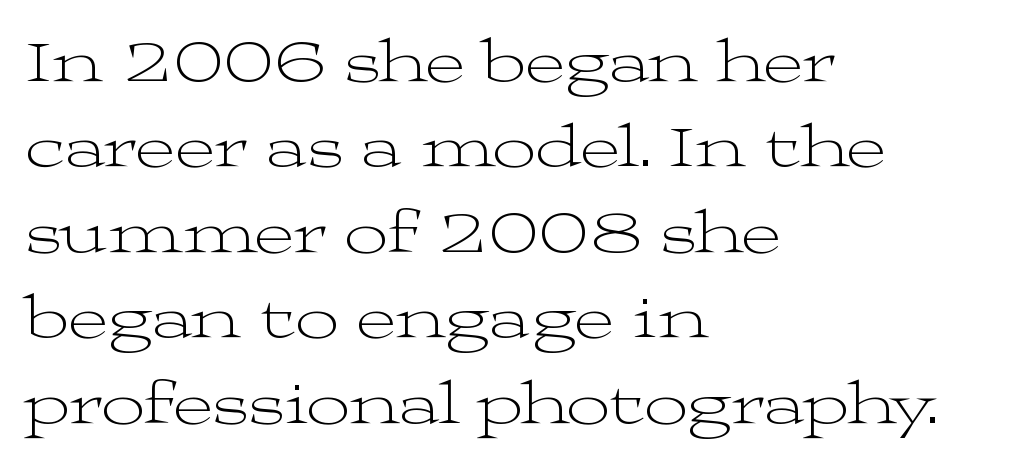
Each word holds together tightly as a unit, with standard inter-letter gaps. Looks like regular typesetting: each glyph gets only the width it needs. Typographically, this falls in the serif category. If you drew a line through each stem, it would be perfectly vertical. The zone under the glyphs is completely vacant. Does the leading feel generous? No, just average.
